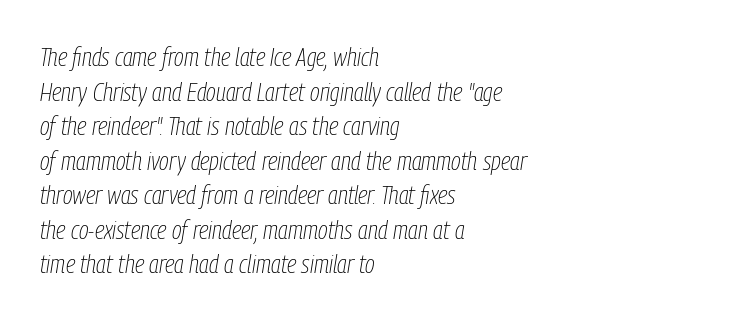
Q: Is the text bold? A: No.
Q: Is the text italic (slanted)? A: Yes, it leans right by about 9 degrees.
Q: Is the text underlined? A: No.
Q: How is the paragraph aligned? A: Left-aligned.
Q: Is the spacing between letters normal or unusually wide? A: Normal.
Q: Is the spacing between lines tight, normal or loose? A: Normal.
